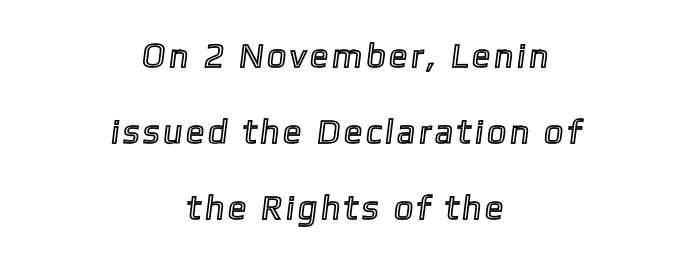
{"width": "normal", "x_height": "medium", "monospaced": "no", "underline": "no", "align": "center", "line_spacing": "loose", "line_spacing_ratio": 2.23, "glyph_px": 34}
